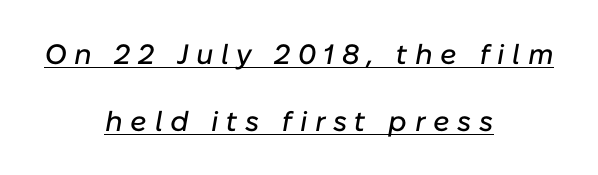
{"italic": "yes", "lean": "right", "slant_degrees": 10, "width": "normal", "stroke_contrast": "low", "x_height": "medium", "monospaced": "no", "underline": "yes", "align": "center", "line_spacing": "loose", "line_spacing_ratio": 2.39, "letter_spacing": "wide", "letter_spacing_em": 0.27, "glyph_px": 28}
